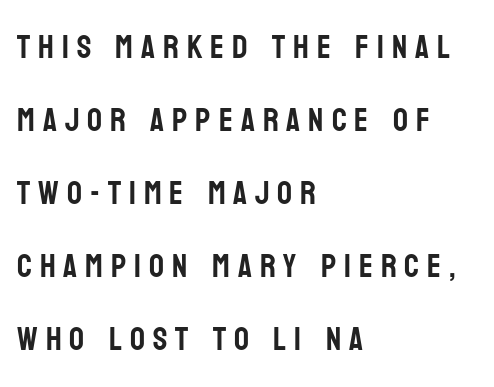
Character widths vary here, with narrow letters taking less room than wide ones. Rendered with straight, roman letterforms. The letters are spread apart with noticeably loose tracking. This sample uses a sans-serif face.
